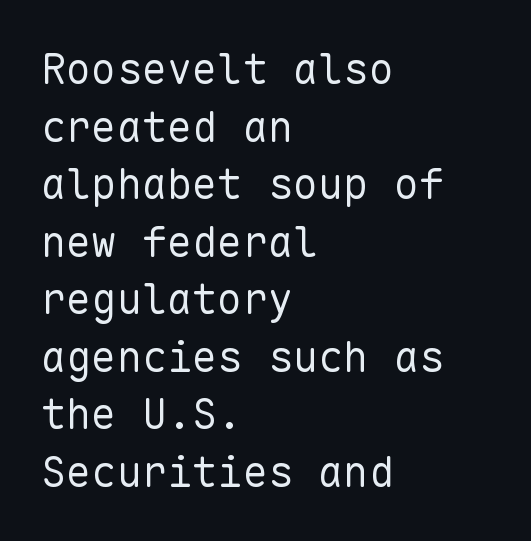
Q: Is the text bold? A: No.
Q: Is the text italic (slanted)? A: No, it is upright.
Q: Is the typeface a serif or a sans-serif typeface? A: Sans-serif.
Q: Is the text underlined? A: No.
Q: How is the paragraph aligned? A: Left-aligned.
Q: Is the spacing between letters normal or unusually wide? A: Normal.
Q: Is the spacing between lines tight, normal or loose? A: Normal.
Q: Width (condensed, normal, or wide)? A: Normal.
Q: Stroke contrast? A: Low.
Q: x-height? A: Medium.
Q: Monospaced? A: Yes.
